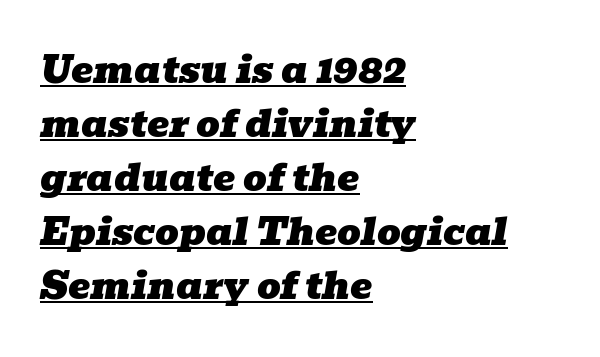
The image shows 37 px wide serif type, italic (leaning right); set left-aligned, normal line spacing (1.46x), normal letter spacing, underlined; low stroke contrast and a medium x-height.
